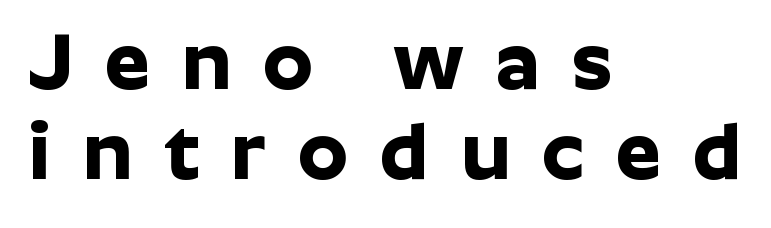
Vertical spacing — tight. Here the glyphs are tracked loosely, breaking word shapes into spaced letters. Looks like regular typesetting: each glyph gets only the width it needs. Chunky letters — that's bold for sure.
